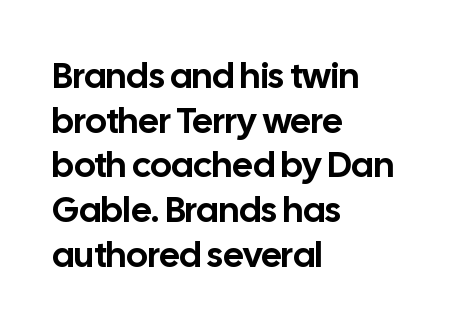
The rendering anchors every line to the left-hand side. You can tell it's not italic because the verticals are truly vertical. The zone under the glyphs is completely vacant. This sample uses plain, unmodified letter spacing.
